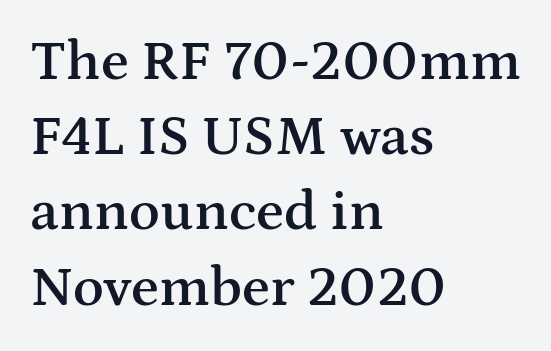
{"serif": "yes", "italic": "no", "bold": "semi", "weight": "semibold", "width": "wide", "stroke_contrast": "medium", "x_height": "medium", "monospaced": "no", "underline": "no", "align": "left", "line_spacing": "normal", "line_spacing_ratio": 1.32, "letter_spacing": "normal", "letter_spacing_em": 0.0, "glyph_px": 57}
